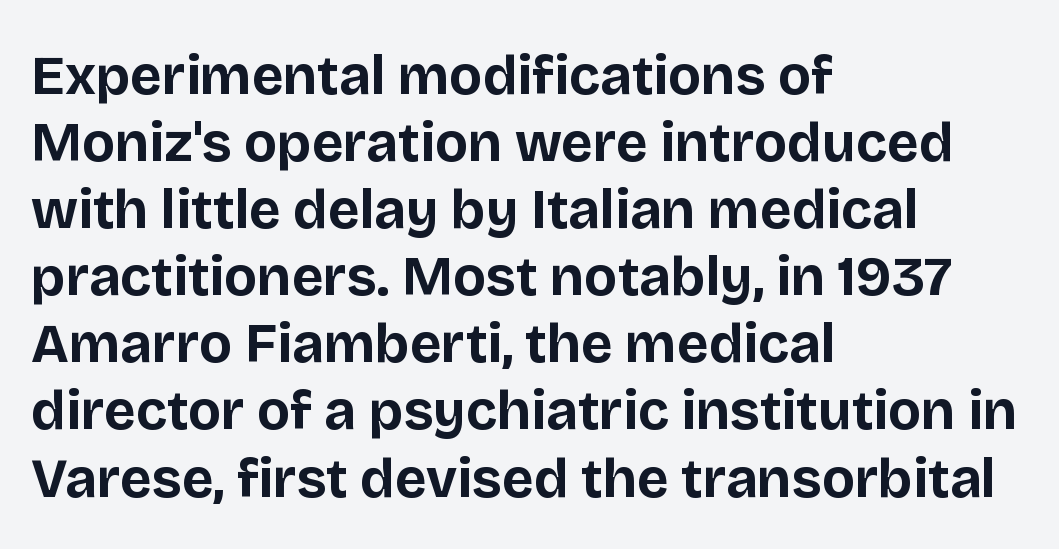
Q: Is the text bold? A: Yes.
Q: Is the text italic (slanted)? A: No, it is upright.
Q: Is the typeface a serif or a sans-serif typeface? A: Sans-serif.
Q: Is the text underlined? A: No.
Q: How is the paragraph aligned? A: Left-aligned.
Q: Is the spacing between letters normal or unusually wide? A: Normal.
Q: Width (condensed, normal, or wide)? A: Normal.
Q: Stroke contrast? A: Low.
Q: x-height? A: Large.
Q: Monospaced? A: No.
